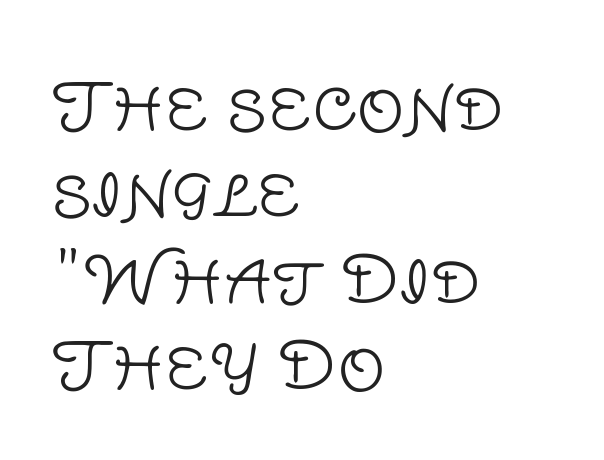
Q: Is the text bold? A: No.
Q: Is the text italic (slanted)? A: Yes.
Q: Is the typeface a serif or a sans-serif typeface? A: Sans-serif.
Q: Is the text underlined? A: No.
Q: How is the paragraph aligned? A: Left-aligned.
Q: Is the spacing between letters normal or unusually wide? A: Normal.
Q: Is the spacing between lines tight, normal or loose? A: Normal.
Q: Width (condensed, normal, or wide)? A: Normal.
Q: Stroke contrast? A: Low.
Q: x-height? A: Large.
Q: Monospaced? A: No.
